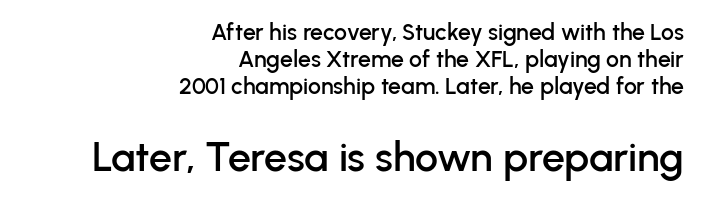
Q: Is the text italic (slanted)? A: No, it is upright.
Q: Is the typeface a serif or a sans-serif typeface? A: Sans-serif.
Q: Is the text underlined? A: No.
Q: How is the paragraph aligned? A: Right-aligned.
Q: Is the spacing between letters normal or unusually wide? A: Normal.
Q: Which block of text is set in a larger size, the first (top) or the second (bottom)? A: The second (bottom) one.
Q: Width (condensed, normal, or wide)? A: Normal.
Q: Stroke contrast? A: Low.
Q: x-height? A: Medium.
Q: Monospaced? A: No.
